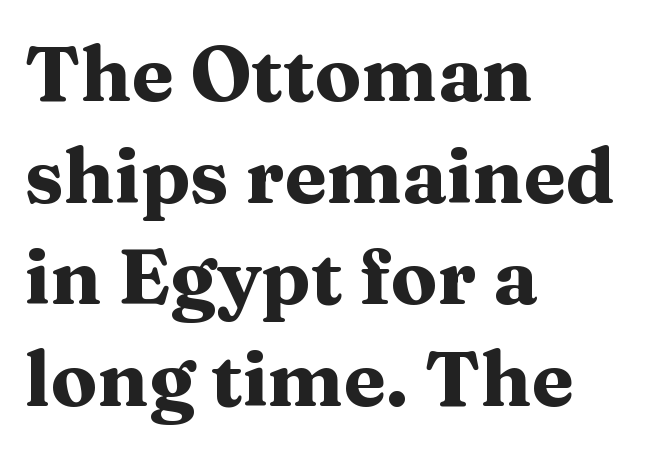
Q: Is the text bold? A: Yes.
Q: Is the text italic (slanted)? A: No, it is upright.
Q: Is the typeface a serif or a sans-serif typeface? A: Serif.
Q: Is the text underlined? A: No.
Q: How is the paragraph aligned? A: Left-aligned.
Q: Is the spacing between letters normal or unusually wide? A: Normal.
Q: Is the spacing between lines tight, normal or loose? A: Normal.
Q: Width (condensed, normal, or wide)? A: Wide.
Q: Stroke contrast? A: Medium.
Q: x-height? A: Medium.
Q: Monospaced? A: No.
